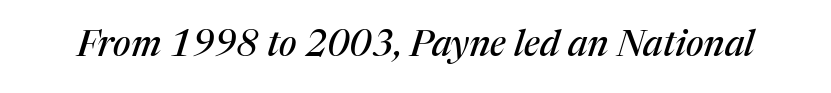
Just letters on the line, the space beneath them empty. To sum up the face: it has serifs. Compared with ordinary roman type, these characters are visibly tilted. The face used here is rendered with its standard letterfit. Here the designer chose a conventional face with non-uniform glyph widths.
